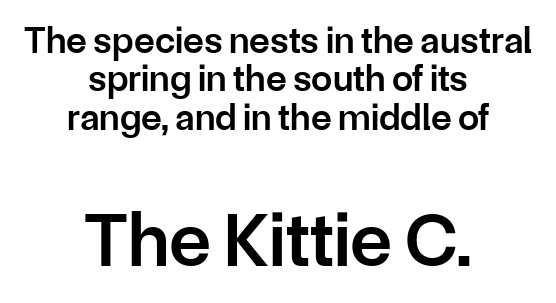
Q: Is the text bold? A: Semi-bold.
Q: Is the text italic (slanted)? A: No, it is upright.
Q: Is the typeface a serif or a sans-serif typeface? A: Sans-serif.
Q: Is the text underlined? A: No.
Q: How is the paragraph aligned? A: Centered.
Q: Is the spacing between letters normal or unusually wide? A: Normal.
Q: Is the spacing between lines tight, normal or loose? A: Tight.
Q: Which block of text is set in a larger size, the first (top) or the second (bottom)? A: The second (bottom) one.
Q: Width (condensed, normal, or wide)? A: Normal.
Q: Stroke contrast? A: Low.
Q: x-height? A: Medium.
Q: Monospaced? A: No.
